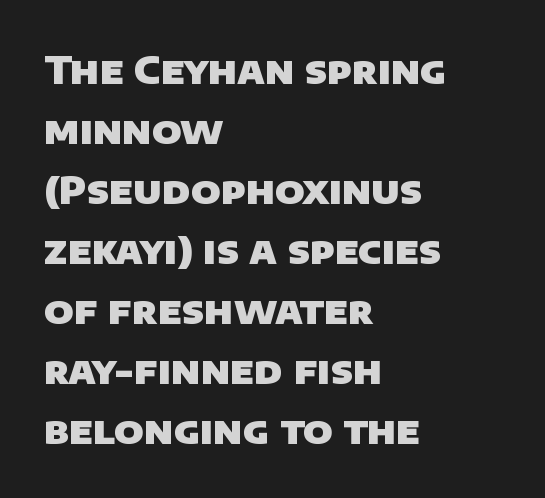
Q: Is the text bold? A: Yes.
Q: Is the typeface a serif or a sans-serif typeface? A: Sans-serif.
Q: Is the text underlined? A: No.
Q: How is the paragraph aligned? A: Left-aligned.
Q: Is the spacing between letters normal or unusually wide? A: Normal.
Q: Is the spacing between lines tight, normal or loose? A: Normal.
Q: Width (condensed, normal, or wide)? A: Normal.
Q: Stroke contrast? A: Low.
Q: x-height? A: Large.
Q: Monospaced? A: No.
